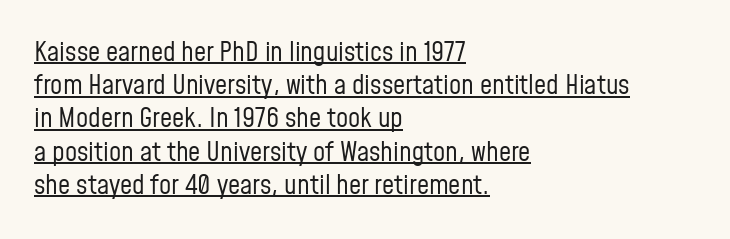
Q: Is the text bold? A: No.
Q: Is the text italic (slanted)? A: No, it is upright.
Q: Is the text underlined? A: Yes.
Q: How is the paragraph aligned? A: Left-aligned.
Q: Is the spacing between letters normal or unusually wide? A: Normal.
